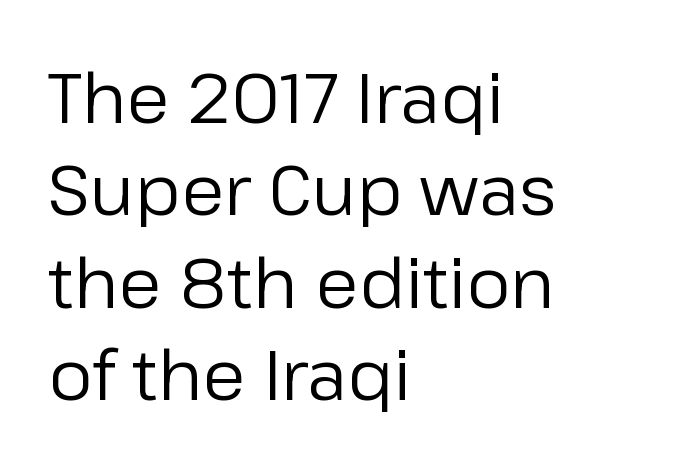
Q: Is the text bold? A: No.
Q: Is the text italic (slanted)? A: No, it is upright.
Q: Is the typeface a serif or a sans-serif typeface? A: Sans-serif.
Q: Is the text underlined? A: No.
Q: How is the paragraph aligned? A: Left-aligned.
Q: Is the spacing between letters normal or unusually wide? A: Normal.
Q: Is the spacing between lines tight, normal or loose? A: Normal.
Q: Width (condensed, normal, or wide)? A: Normal.
Q: Stroke contrast? A: Low.
Q: x-height? A: Medium.
Q: Monospaced? A: No.
